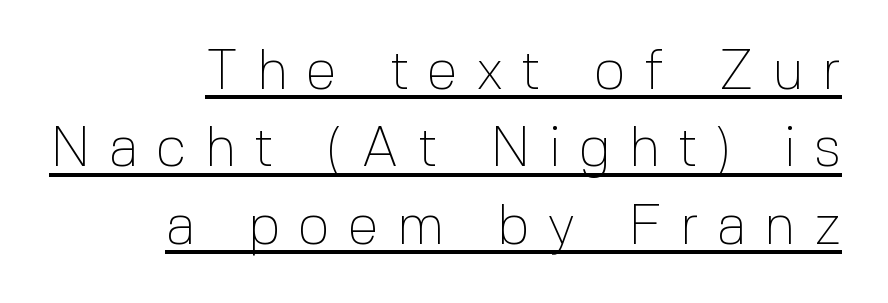
The image shows 56 px thin sans-serif type, upright; set right-aligned, normal line spacing (1.38x), unusually wide letter spacing (+0.32 em), underlined; a medium x-height.
